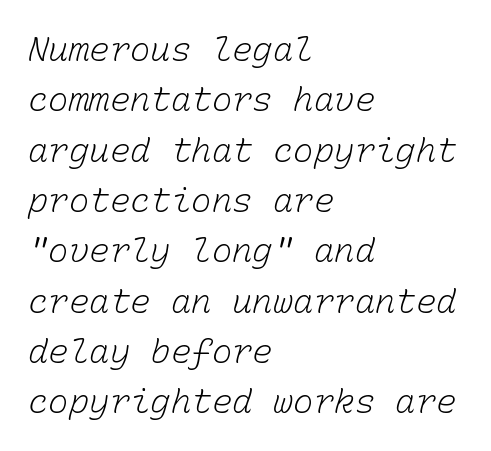
The image shows 34 px light type, monospaced; set left-aligned, normal line spacing (1.48x), normal letter spacing, not underlined; low stroke contrast and a medium x-height.
